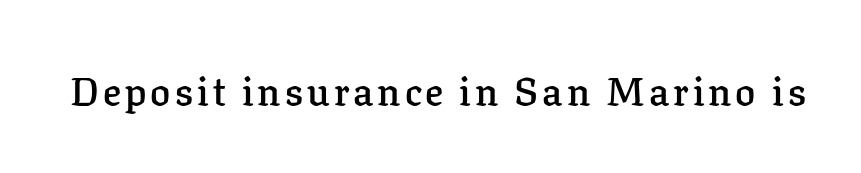
The image shows 40 px semibold serif type, upright; set not underlined; low stroke contrast and a medium x-height.
